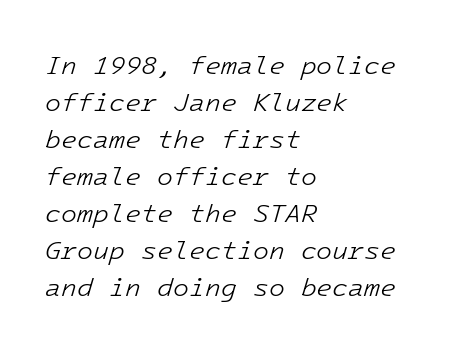
A typesetter would call this leading conventional body-copy spacing. Honestly, the letter spacing is just normal — you wouldn't notice it. Reading down the block, your eye returns to a fixed left position each line. Descenders hang freely into open space. The letters are slanted; this is an italic face. Weight: in the light-to-regular range.
